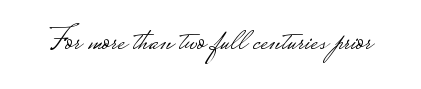
The image shows 33 px light, wide sans-serif type; set normal letter spacing, not underlined; low stroke contrast.
